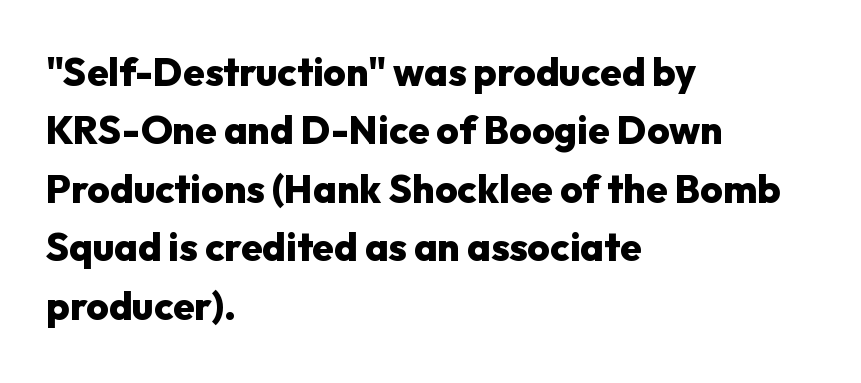
Type without underlining. Caption: bold face, heavy strokes. The letters sit at their default tracking, neither squeezed nor spread. Do the letters lean? They stand straight. Note the varied advance widths — an 'i' is clearly narrower than an 'm'.
